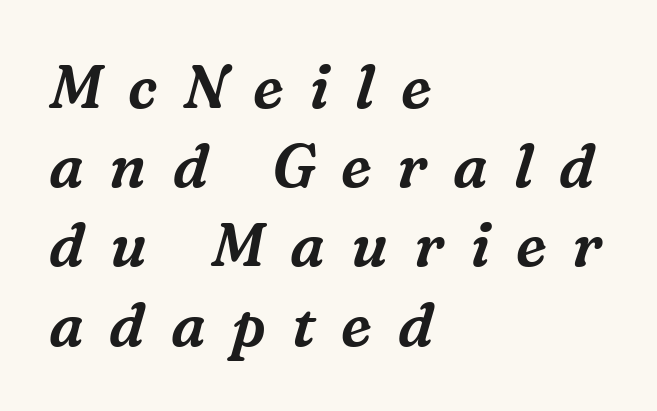
Q: Is the text italic (slanted)? A: Yes, it leans right by about 16 degrees.
Q: Is the typeface a serif or a sans-serif typeface? A: Serif.
Q: Is the text underlined? A: No.
Q: How is the paragraph aligned? A: Left-aligned.
Q: Is the spacing between letters normal or unusually wide? A: Unusually wide.
Q: Is the spacing between lines tight, normal or loose? A: Normal.
Q: Width (condensed, normal, or wide)? A: Normal.
Q: Stroke contrast? A: Medium.
Q: x-height? A: Medium.
Q: Monospaced? A: No.
